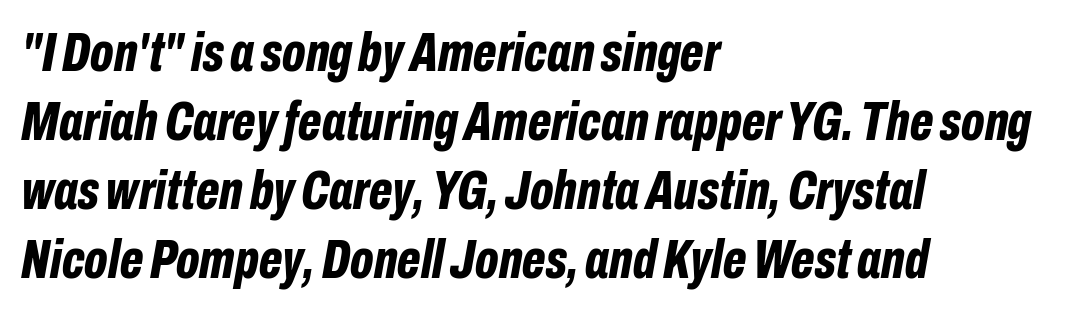
The image shows 56 px bold, condensed type, italic (leaning right); set left-aligned, line spacing 1.23x, normal letter spacing, not underlined; low stroke contrast and a medium x-height.
